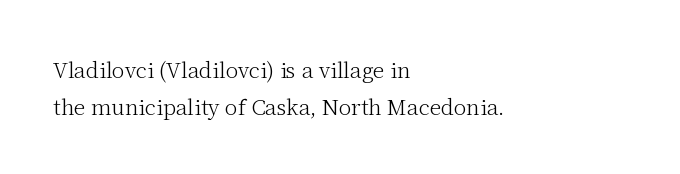
The tracking reads as untouched default to a designer's eye. Reading down the block, your eye returns to a fixed left position each line. Weight: in the light-to-regular range. Nope, not italic — everything's standing straight.
